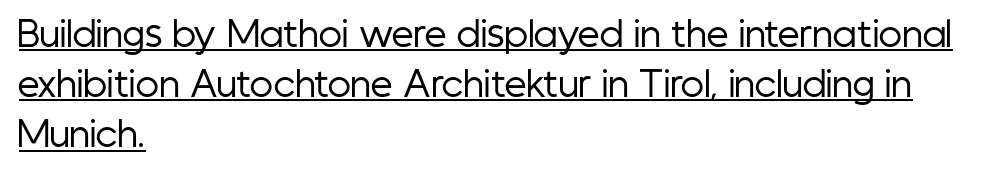
Spacing verdict: proportional, widths tailored to each character. Somebody hit Ctrl+U on this one — the words are underlined. The leading is moderate, giving the passage an even texture. The passage shown has conventional tracking throughout. Note: no serifs on the glyphs.
